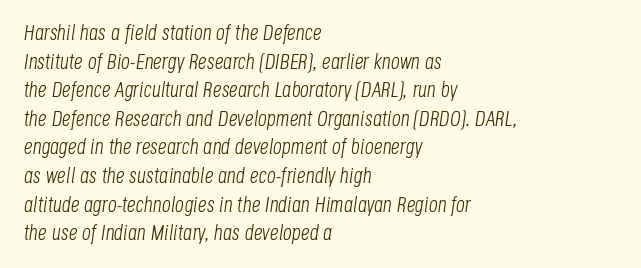
The image shows 22 px text type, italic (leaning right); set left-aligned, normal line spacing (1.3x), normal letter spacing, not underlined.
